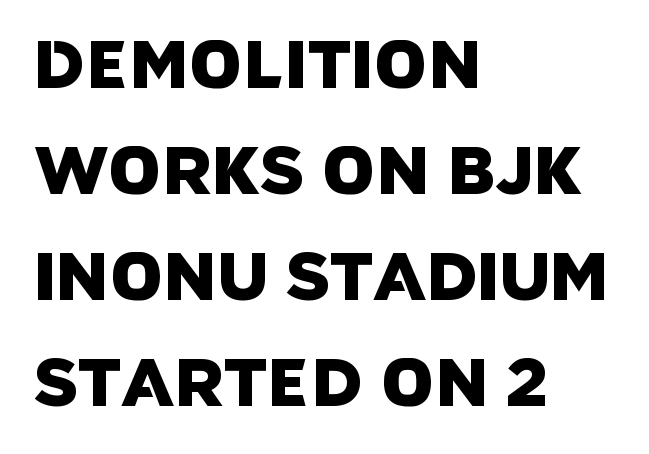
The image shows 67 px sans-serif type; set left-aligned, normal line spacing (1.58x), normal letter spacing, not underlined; low stroke contrast and a large x-height.
